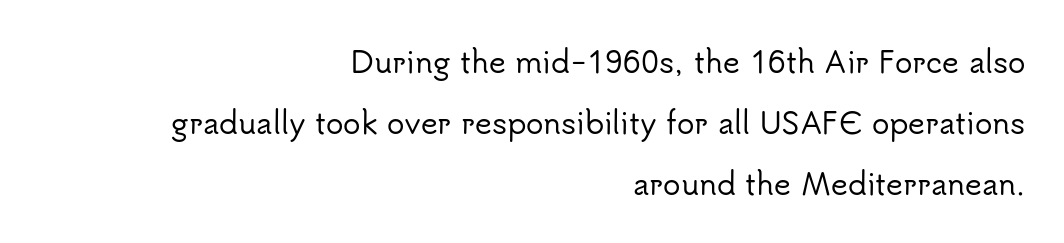
{"serif": "no", "italic": "no", "width": "normal", "stroke_contrast": "low", "x_height": "small", "monospaced": "no", "underline": "no", "align": "right", "line_spacing": "loose", "line_spacing_ratio": 2.1, "letter_spacing": "normal", "letter_spacing_em": 0.0, "glyph_px": 29}
